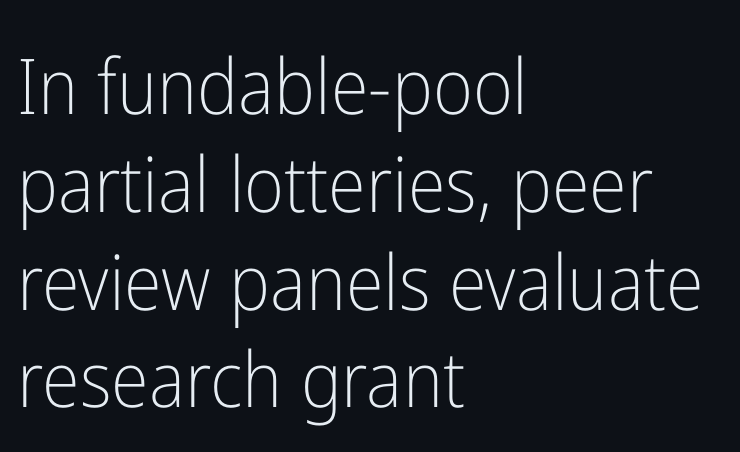
{"serif": "no", "italic": "no", "bold": "no", "weight": "light", "width": "condensed", "stroke_contrast": "low", "x_height": "medium", "monospaced": "no", "underline": "no", "align": "left", "line_spacing": "normal", "line_spacing_ratio": 1.27, "letter_spacing": "normal", "letter_spacing_em": 0.0, "glyph_px": 77}
